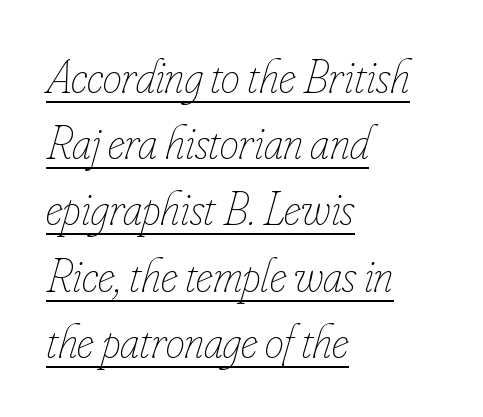
Notice how the passage keeps a crisp vertical edge on the left only. An italicized treatment has been applied to the whole sample. The lines sit at an ordinary, default distance from one another. Quick note: underline on.
